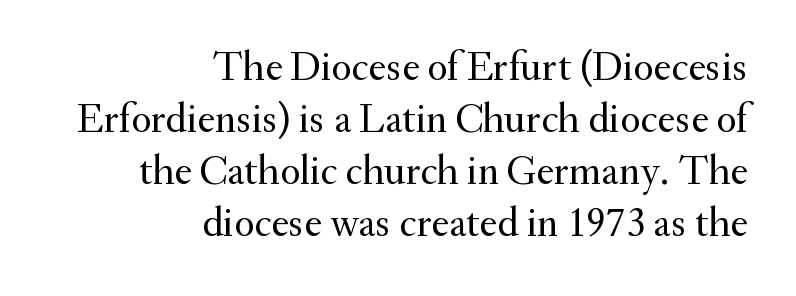
The image shows 42 px regular-weight serif type, upright; set right-aligned, line spacing 1.24x, normal letter spacing, not underlined; medium stroke contrast and a small x-height.
